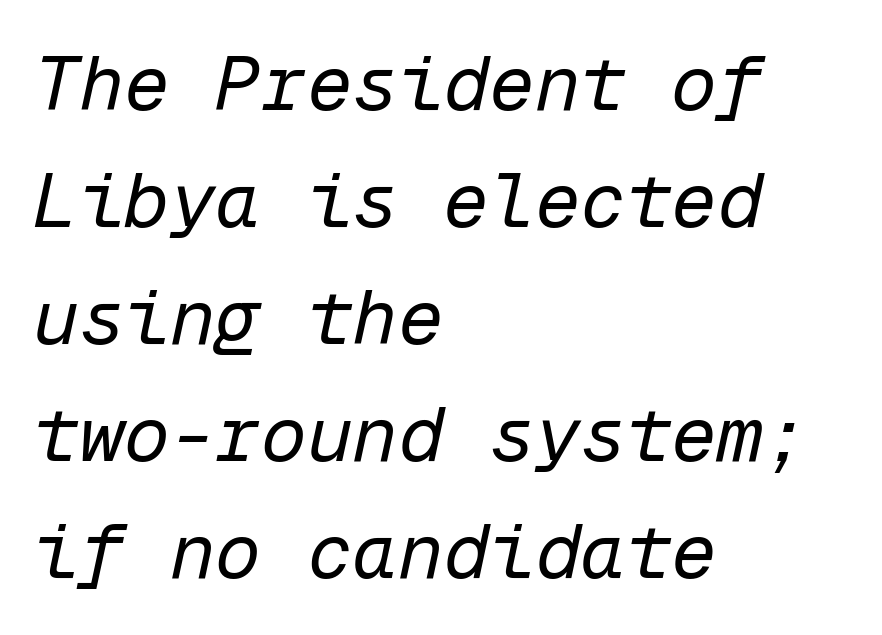
Q: Is the text bold? A: No.
Q: Is the text italic (slanted)? A: Yes, it leans right by about 12 degrees.
Q: Is the text underlined? A: No.
Q: How is the paragraph aligned? A: Left-aligned.
Q: Is the spacing between letters normal or unusually wide? A: Normal.
Q: Is the spacing between lines tight, normal or loose? A: Normal.
Q: Width (condensed, normal, or wide)? A: Normal.
Q: Stroke contrast? A: Low.
Q: x-height? A: Medium.
Q: Monospaced? A: Yes.
